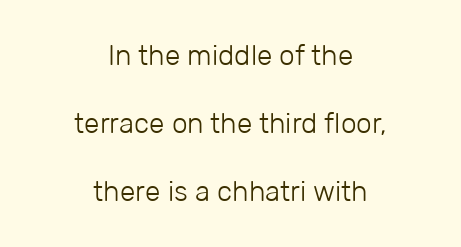
Plain, unruled lines of type. The axis of the letterforms is exactly vertical. Nothing heavy about these letters — not bold at all. The paragraph shown floats in the horizontal middle.
